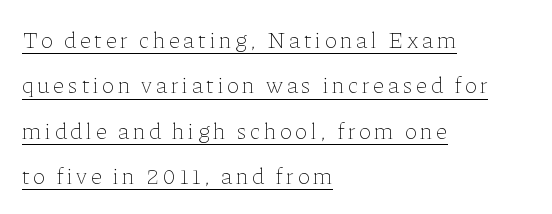
Q: Is the text bold? A: No.
Q: Is the text italic (slanted)? A: No, it is upright.
Q: Is the text underlined? A: Yes.
Q: How is the paragraph aligned? A: Left-aligned.
Q: Is the spacing between lines tight, normal or loose? A: Loose.
